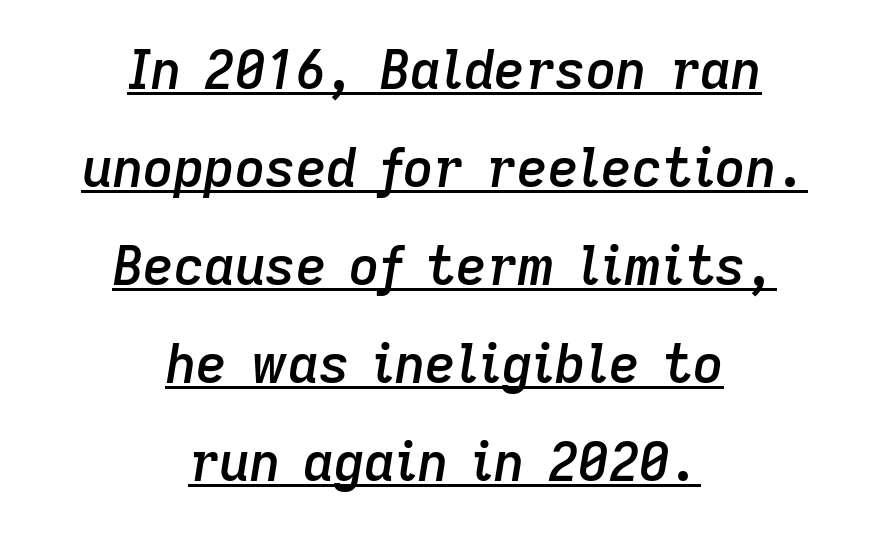
Q: Is the text bold? A: Semi-bold.
Q: Is the text italic (slanted)? A: Yes, it leans right by about 9 degrees.
Q: Is the text underlined? A: Yes.
Q: How is the paragraph aligned? A: Centered.
Q: Is the spacing between letters normal or unusually wide? A: Normal.
Q: Width (condensed, normal, or wide)? A: Normal.
Q: Stroke contrast? A: Low.
Q: x-height? A: Medium.
Q: Monospaced? A: No.
